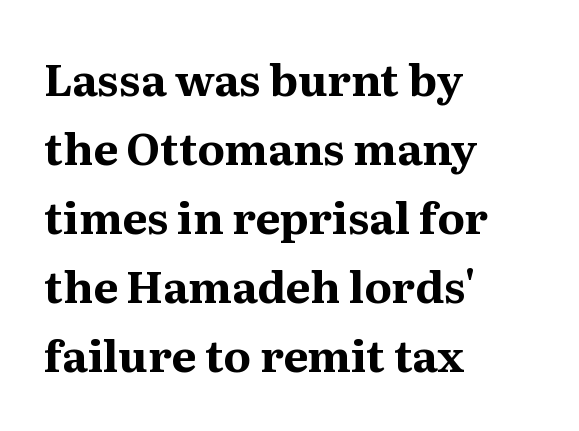
The image shows 44 px bold serif type, upright; set left-aligned, normal line spacing (1.57x), normal letter spacing, not underlined; medium stroke contrast and a medium x-height.
